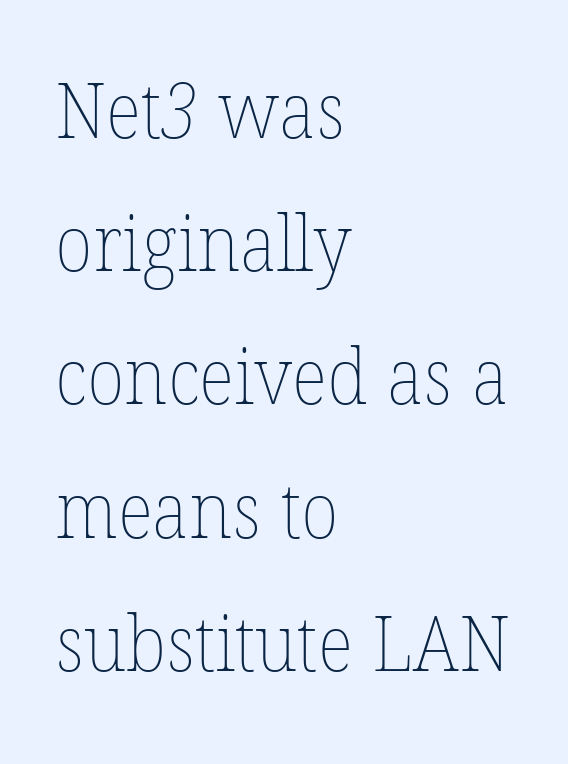
Q: Is the text bold? A: No.
Q: Is the text underlined? A: No.
Q: How is the paragraph aligned? A: Left-aligned.
Q: Is the spacing between letters normal or unusually wide? A: Normal.
Q: Width (condensed, normal, or wide)? A: Normal.
Q: Stroke contrast? A: Low.
Q: x-height? A: Medium.
Q: Monospaced? A: No.
